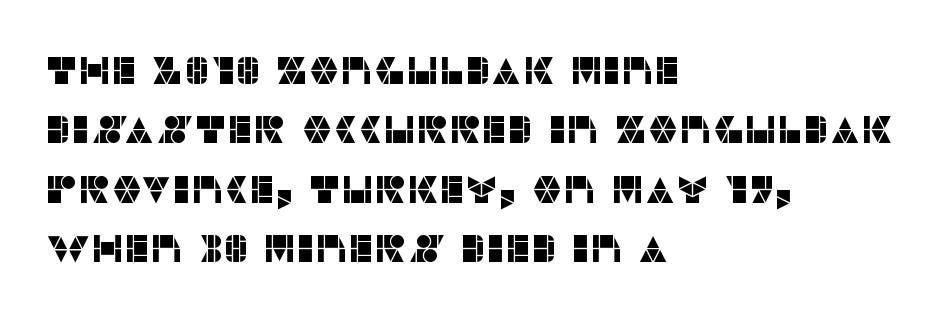
Q: Is the text italic (slanted)? A: No, it is upright.
Q: Is the typeface a serif or a sans-serif typeface? A: Sans-serif.
Q: Is the text underlined? A: No.
Q: How is the paragraph aligned? A: Left-aligned.
Q: Is the spacing between letters normal or unusually wide? A: Normal.
Q: Is the spacing between lines tight, normal or loose? A: Normal.
Q: Width (condensed, normal, or wide)? A: Normal.
Q: Stroke contrast? A: Low.
Q: x-height? A: Large.
Q: Monospaced? A: No.
